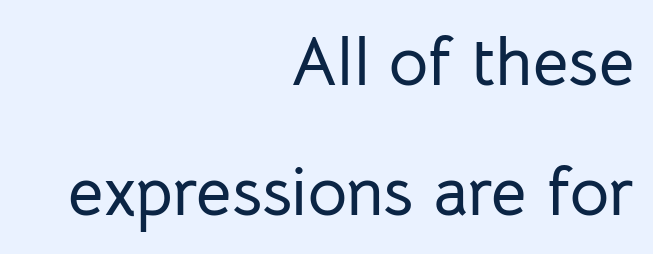
{"serif": "no", "italic": "no", "width": "normal", "stroke_contrast": "low", "x_height": "medium", "monospaced": "no", "underline": "no", "align": "right", "line_spacing": "loose", "line_spacing_ratio": 1.91, "letter_spacing": "normal", "letter_spacing_em": 0.0, "glyph_px": 68}
